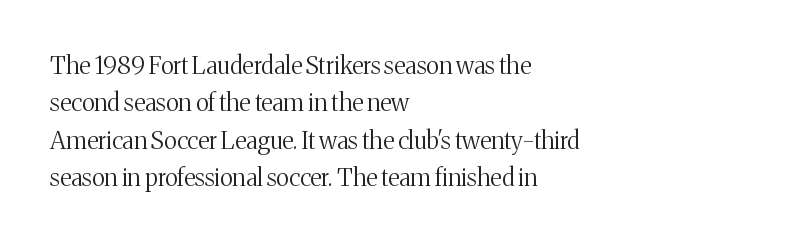
Evenly set lines give the paragraph a standard silhouette. Here the glyphs are tracked normally, forming tight word shapes. Rule under the text: the space is simply empty. Italic? Not at all — the glyphs are vertical. These glyphs show unthickened strokes, regular width or finer.
